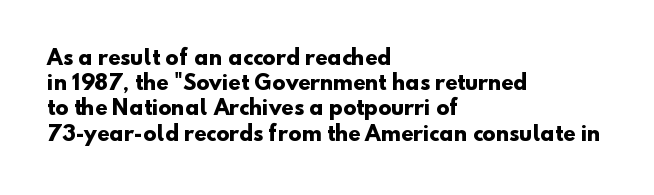
The rag falls on the right side of this text block. Check under the words: just untouched page. Evenly set lines give the paragraph a standard silhouette. A dark, heavy texture on the line: the type is bold. Tracking value appears to be zero — textbook default spacing.
